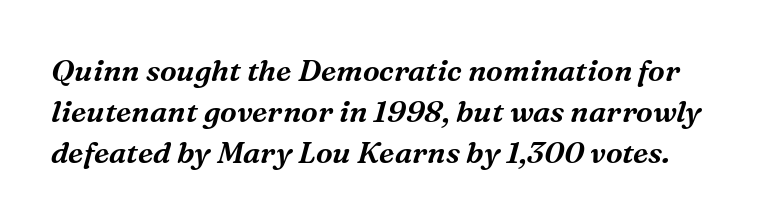
{"serif": "yes", "italic": "yes", "lean": "right", "slant_degrees": 16, "width": "normal", "stroke_contrast": "medium", "x_height": "medium", "monospaced": "no", "underline": "no", "line_spacing": "normal", "line_spacing_ratio": 1.37, "letter_spacing": "normal", "letter_spacing_em": 0.0, "glyph_px": 30}
